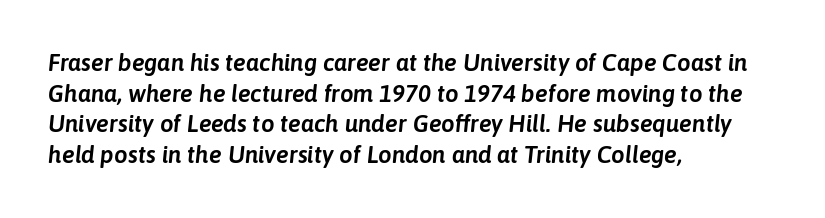
The image shows 24 px text type, italic (leaning right); set left-aligned, normal line spacing (1.28x), normal letter spacing, not underlined.
